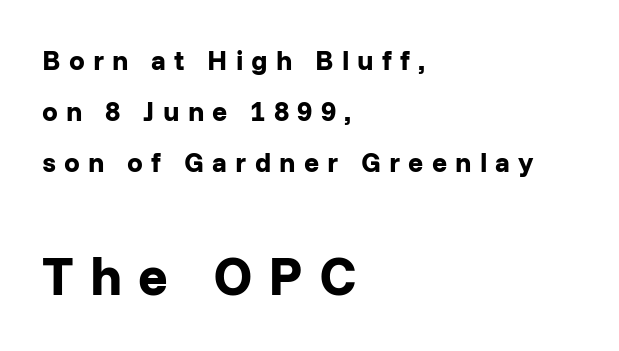
Q: Is the text bold? A: Yes.
Q: Is the text italic (slanted)? A: No, it is upright.
Q: Is the typeface a serif or a sans-serif typeface? A: Sans-serif.
Q: Is the text underlined? A: No.
Q: How is the paragraph aligned? A: Left-aligned.
Q: Is the spacing between letters normal or unusually wide? A: Unusually wide.
Q: Which block of text is set in a larger size, the first (top) or the second (bottom)? A: The second (bottom) one.
Q: Width (condensed, normal, or wide)? A: Normal.
Q: Stroke contrast? A: Low.
Q: x-height? A: Medium.
Q: Monospaced? A: No.
